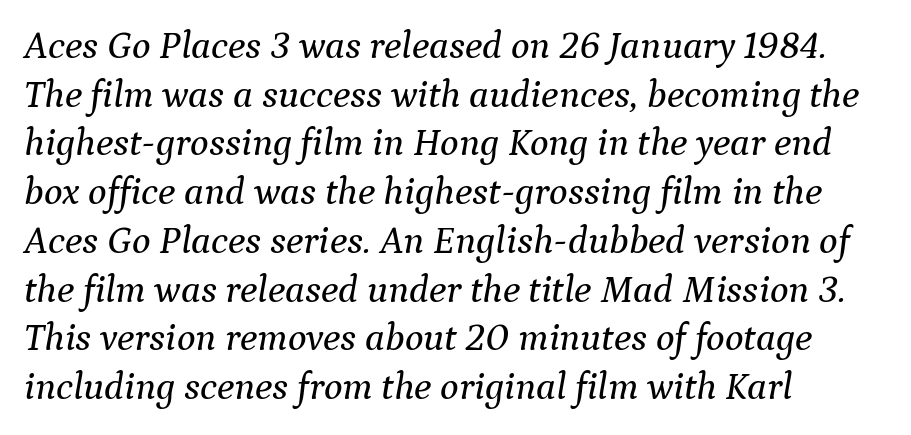
Is the block centered? No — it sits flush against the left margin. There's an unmistakable incline to the writing here. Line spacing here is normal. Little horizontal feet cap the strokes, marking this as serif type. Words float on clear page, feet unadorned. Between one letter and the next there's only the usual sliver of space.
